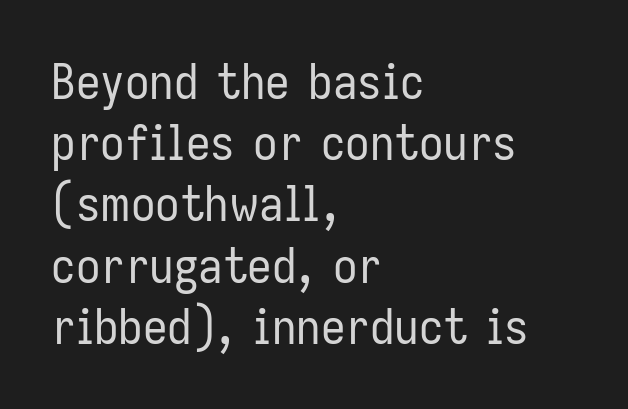
The foot of each line stays bare and open. Normally led — the rows are evenly, conventionally spaced. The glyphs in this specimen are sans serif. Every character sits straight up, as roman type does.
